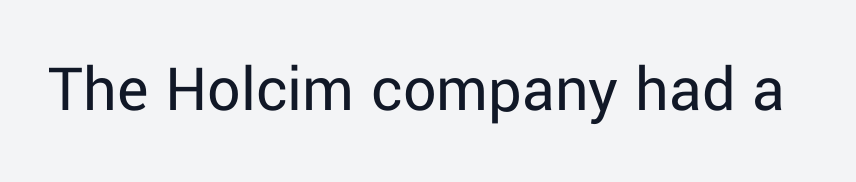
Q: Is the text bold? A: No.
Q: Is the text italic (slanted)? A: No, it is upright.
Q: Is the typeface a serif or a sans-serif typeface? A: Sans-serif.
Q: Is the text underlined? A: No.
Q: Is the spacing between letters normal or unusually wide? A: Normal.
Q: Width (condensed, normal, or wide)? A: Normal.
Q: Stroke contrast? A: Low.
Q: x-height? A: Medium.
Q: Monospaced? A: No.
